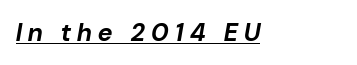
This rendering widens character spacing well past its baseline value. Students, this is bold: see how much ink each stroke carries. Honestly, the underline is the first thing you notice here. It's the slanting kind of type.
